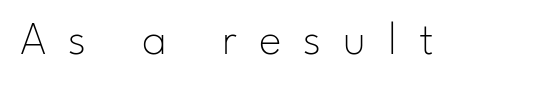
Q: Is the text bold? A: No.
Q: Is the text italic (slanted)? A: No, it is upright.
Q: Is the typeface a serif or a sans-serif typeface? A: Sans-serif.
Q: Is the text underlined? A: No.
Q: Is the spacing between letters normal or unusually wide? A: Unusually wide.
Q: Width (condensed, normal, or wide)? A: Normal.
Q: Stroke contrast? A: Low.
Q: x-height? A: Small.
Q: Monospaced? A: No.
